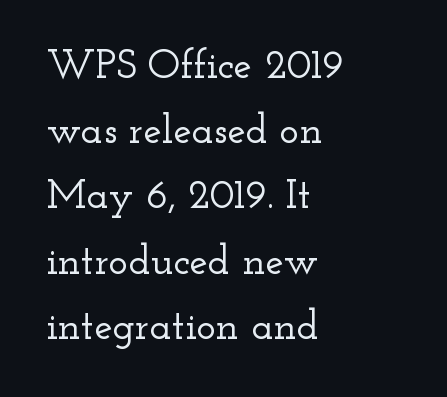
Q: Is the text italic (slanted)? A: No, it is upright.
Q: Is the typeface a serif or a sans-serif typeface? A: Serif.
Q: Is the text underlined? A: No.
Q: How is the paragraph aligned? A: Left-aligned.
Q: Is the spacing between letters normal or unusually wide? A: Normal.
Q: Is the spacing between lines tight, normal or loose? A: Normal.
Q: Width (condensed, normal, or wide)? A: Wide.
Q: Stroke contrast? A: Low.
Q: x-height? A: Small.
Q: Monospaced? A: No.
